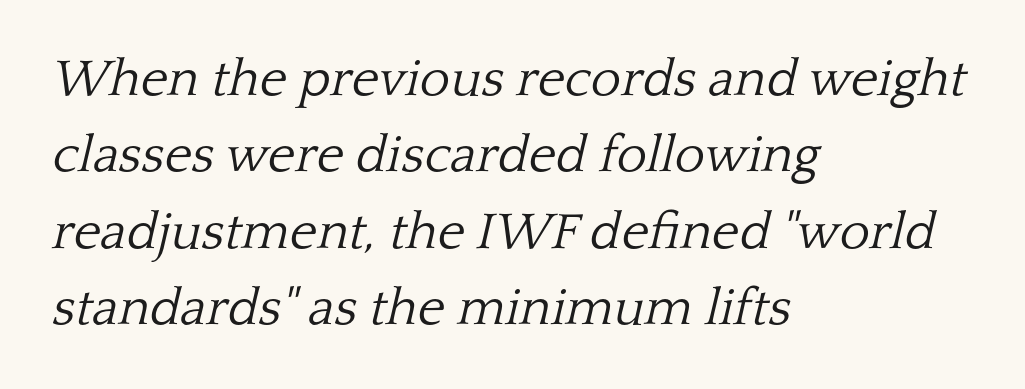
Line starts are locked; line ends wander. Weight class: somewhere from thin through regular. The letters advance in unequal steps, a hallmark of proportional type. Every character sits at an angle, as italics do. The gap between lines stays unmarked.
